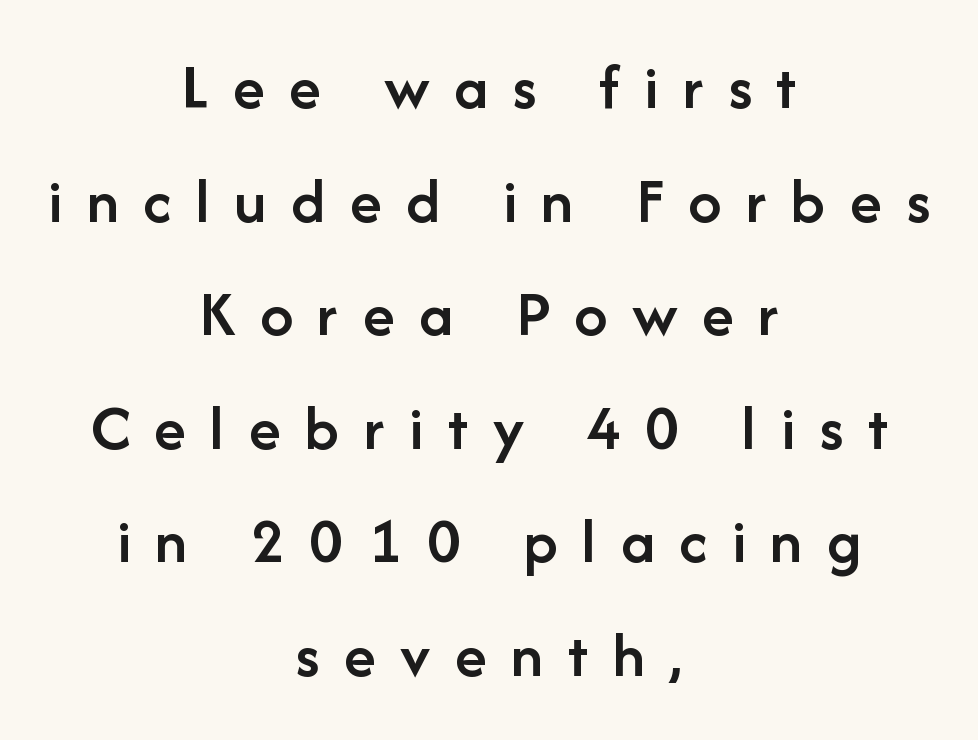
Q: Is the text bold? A: Semi-bold.
Q: Is the text italic (slanted)? A: No, it is upright.
Q: Is the typeface a serif or a sans-serif typeface? A: Sans-serif.
Q: Is the text underlined? A: No.
Q: How is the paragraph aligned? A: Centered.
Q: Is the spacing between letters normal or unusually wide? A: Unusually wide.
Q: Width (condensed, normal, or wide)? A: Normal.
Q: Stroke contrast? A: Low.
Q: x-height? A: Medium.
Q: Monospaced? A: No.
